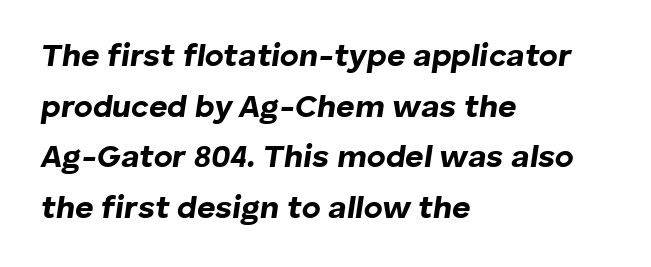
Q: Is the text bold? A: Yes.
Q: Is the text italic (slanted)? A: Yes, it leans right by about 8 degrees.
Q: Is the text underlined? A: No.
Q: How is the paragraph aligned? A: Left-aligned.
Q: Is the spacing between letters normal or unusually wide? A: Normal.
Q: Is the spacing between lines tight, normal or loose? A: Normal.
Q: Width (condensed, normal, or wide)? A: Normal.
Q: Stroke contrast? A: Low.
Q: x-height? A: Medium.
Q: Monospaced? A: No.
